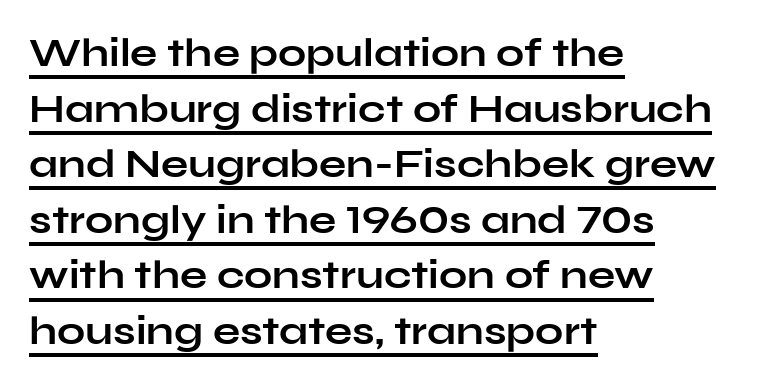
Q: Is the text bold? A: Yes.
Q: Is the text italic (slanted)? A: No, it is upright.
Q: Is the typeface a serif or a sans-serif typeface? A: Sans-serif.
Q: Is the text underlined? A: Yes.
Q: How is the paragraph aligned? A: Left-aligned.
Q: Is the spacing between letters normal or unusually wide? A: Normal.
Q: Is the spacing between lines tight, normal or loose? A: Normal.
Q: Width (condensed, normal, or wide)? A: Wide.
Q: Stroke contrast? A: Low.
Q: x-height? A: Medium.
Q: Monospaced? A: No.
